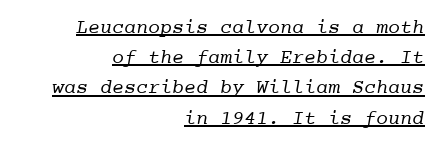
This rendering leaves character spacing at its baseline value. If you drew a ruler down the right edge, every line would touch it. The passage shown is underscored from start to finish. The typeface has the unassuming heft of standard copy or less.
